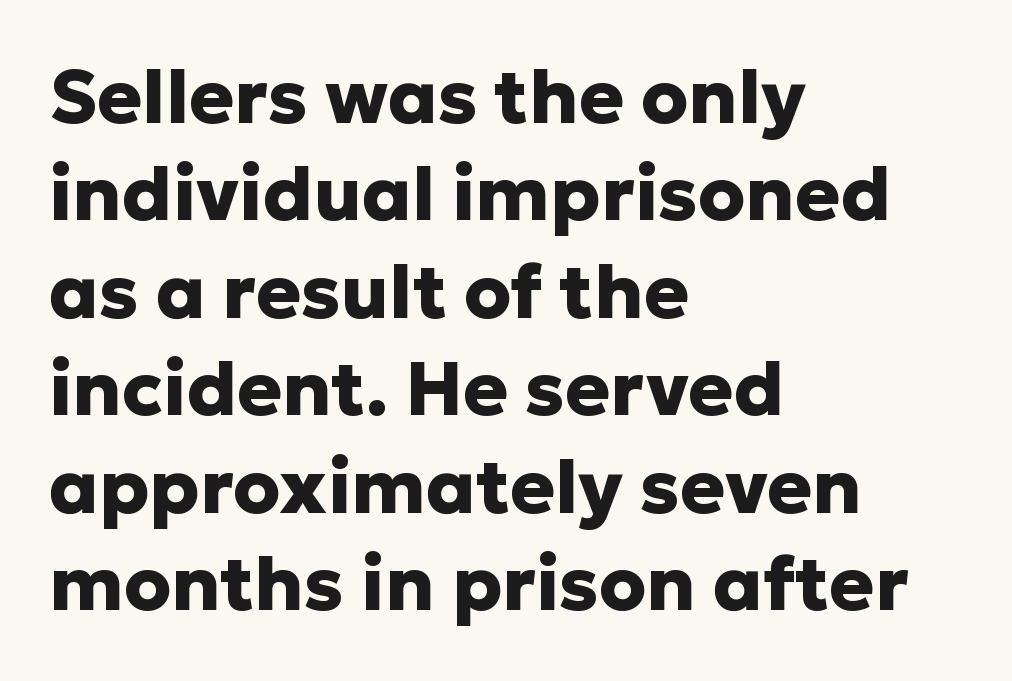
The image shows 75 px heavy sans-serif type, upright; set left-aligned, normal line spacing (1.3x), normal letter spacing, not underlined; low stroke contrast and a medium x-height.
